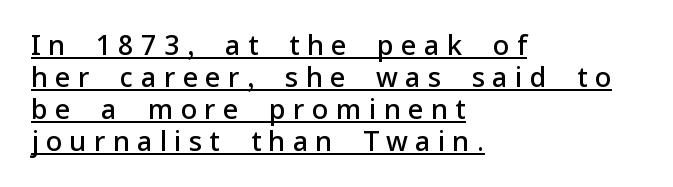
The face used here is rendered with a markedly widened letterfit. Quick note: underline on. Posture: vertical. Does the copy run flush right? No — it runs flush left. The typesetting leans somewhat heavy: a semibold.
